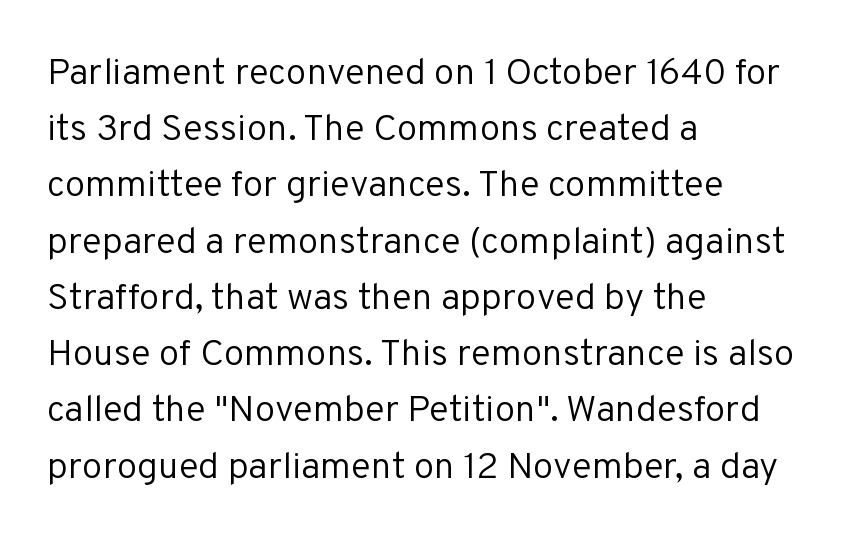
{"serif": "no", "italic": "no", "bold": "no", "weight": "regular", "width": "normal", "stroke_contrast": "low", "x_height": "medium", "monospaced": "no", "underline": "no", "align": "left", "line_spacing": "normal", "line_spacing_ratio": 1.52, "letter_spacing": "normal", "letter_spacing_em": 0.0, "glyph_px": 37}
